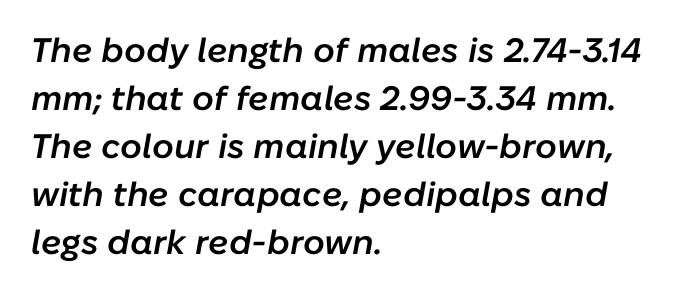
The image shows 34 px semibold type, italic (leaning right); set left-aligned, normal line spacing (1.41x), normal letter spacing, not underlined; low stroke contrast and a medium x-height.
